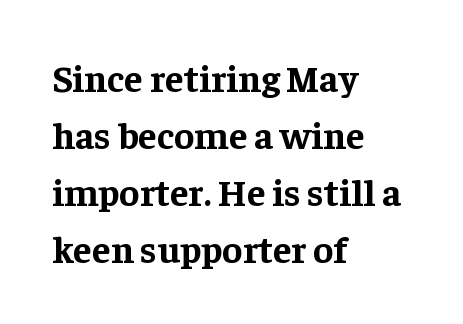
{"serif": "yes", "italic": "no", "bold": "yes", "weight": "bold", "width": "normal", "stroke_contrast": "low", "x_height": "medium", "monospaced": "no", "underline": "no", "align": "left", "line_spacing": "normal", "line_spacing_ratio": 1.5, "letter_spacing": "normal", "letter_spacing_em": 0.0, "glyph_px": 38}
